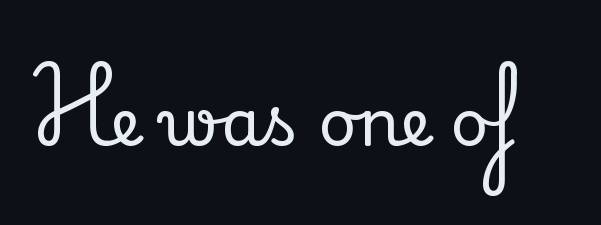
The image shows 66 px serif type, upright; set normal letter spacing, not underlined; medium stroke contrast and a small x-height.
